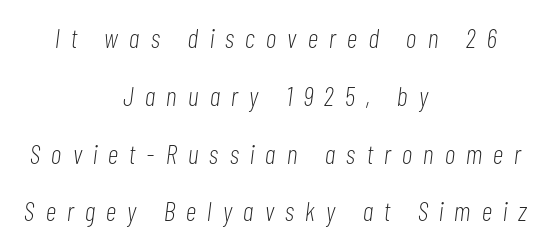
{"italic": "yes", "lean": "right", "slant_degrees": 7, "bold": "no", "underline": "no", "align": "center", "line_spacing": "loose", "line_spacing_ratio": 2.14, "letter_spacing": "wide", "letter_spacing_em": 0.42, "glyph_px": 27}
